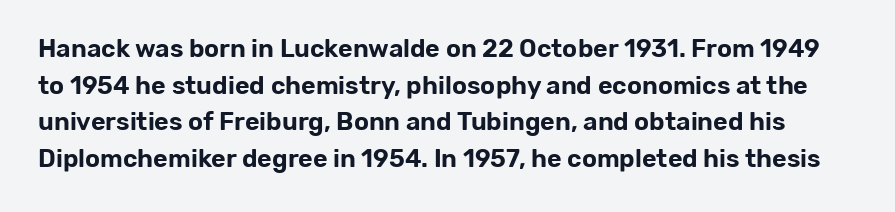
{"italic": "no", "underline": "no", "line_spacing": "normal", "line_spacing_ratio": 1.47, "letter_spacing": "normal", "letter_spacing_em": 0.0, "glyph_px": 25}
